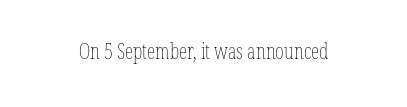
Glyph-to-glyph distance matches everyday printed text. Heft: none added — not bold. The lines are quadded center. A clean baseline with only descenders dipping below it. The type sits square on the baseline with zero lean.
